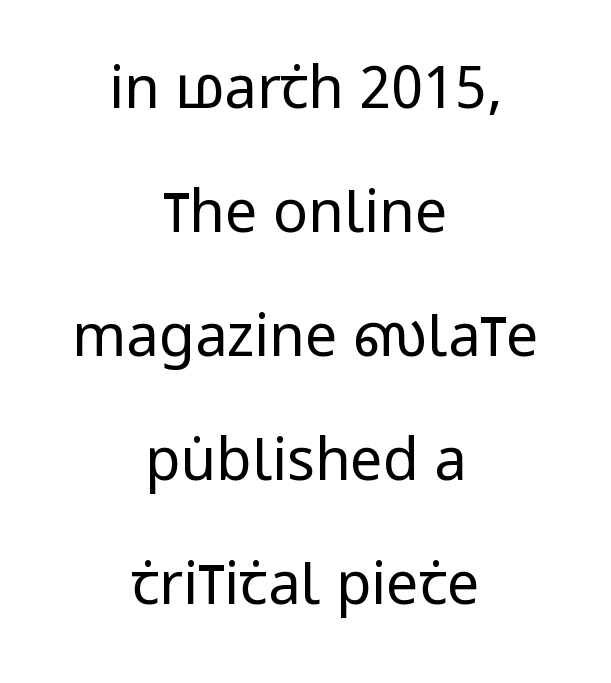
Q: Is the text bold? A: No.
Q: Is the text italic (slanted)? A: No, it is upright.
Q: Is the typeface a serif or a sans-serif typeface? A: Sans-serif.
Q: Is the text underlined? A: No.
Q: How is the paragraph aligned? A: Centered.
Q: Is the spacing between letters normal or unusually wide? A: Normal.
Q: Is the spacing between lines tight, normal or loose? A: Loose.
Q: Width (condensed, normal, or wide)? A: Condensed.
Q: Stroke contrast? A: Low.
Q: x-height? A: Large.
Q: Monospaced? A: No.
